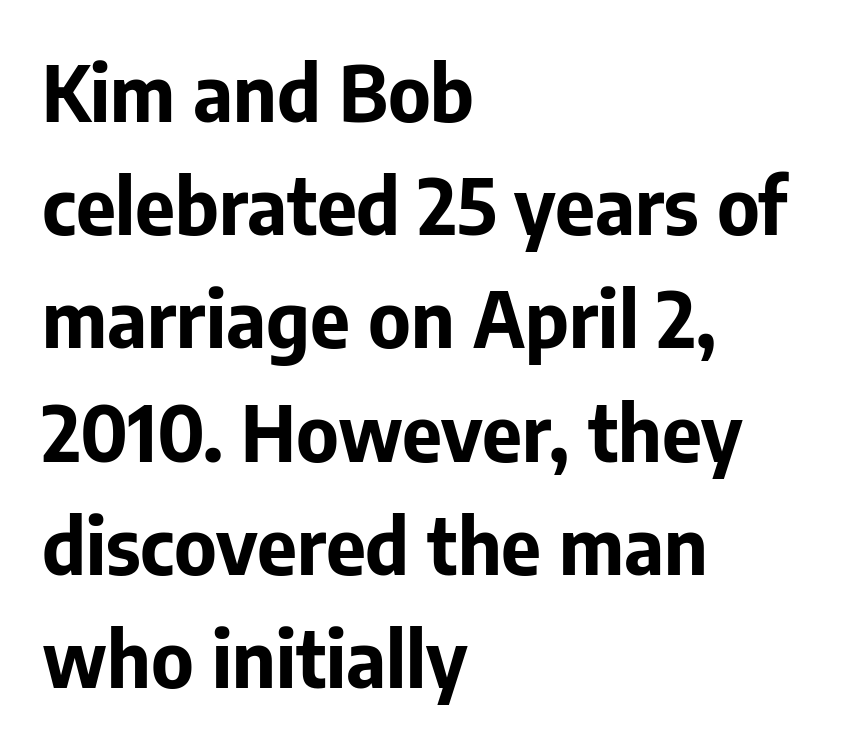
Q: Is the text bold? A: Yes.
Q: Is the text italic (slanted)? A: No, it is upright.
Q: Is the typeface a serif or a sans-serif typeface? A: Sans-serif.
Q: Is the text underlined? A: No.
Q: How is the paragraph aligned? A: Left-aligned.
Q: Is the spacing between letters normal or unusually wide? A: Normal.
Q: Is the spacing between lines tight, normal or loose? A: Normal.
Q: Width (condensed, normal, or wide)? A: Normal.
Q: Stroke contrast? A: Low.
Q: x-height? A: Medium.
Q: Monospaced? A: No.
